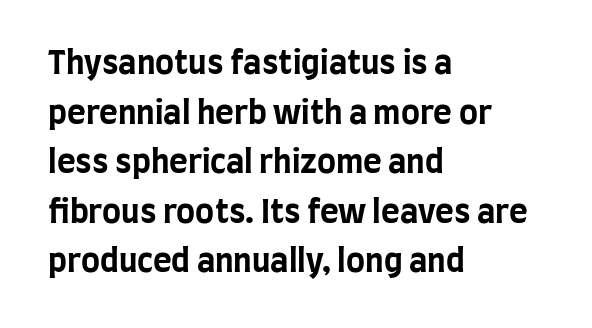
{"serif": "no", "italic": "no", "bold": "yes", "weight": "bold", "width": "condensed", "stroke_contrast": "low", "x_height": "large", "monospaced": "no", "underline": "no", "align": "left", "line_spacing": "normal", "line_spacing_ratio": 1.55, "letter_spacing": "normal", "letter_spacing_em": 0.0, "glyph_px": 32}
